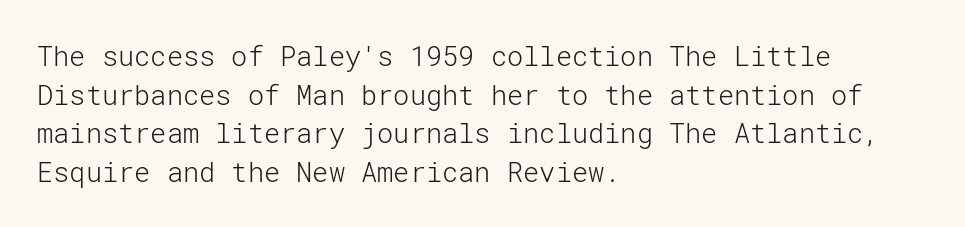
The image shows 27 px text type, upright; set left-aligned, normal line spacing (1.43x), normal letter spacing, not underlined.
